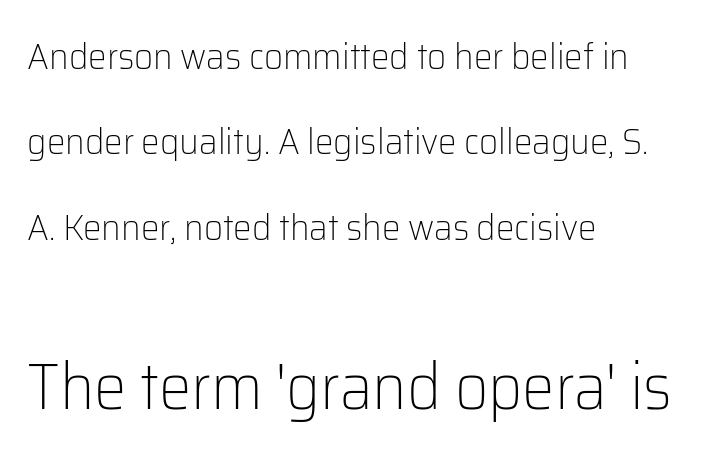
{"serif": "no", "italic": "no", "bold": "no", "weight": "light", "width": "normal", "stroke_contrast": "low", "x_height": "medium", "monospaced": "no", "underline": "no", "align": "left", "line_spacing": "loose", "line_spacing_ratio": 2.31, "letter_spacing": "normal", "letter_spacing_em": 0.0, "larger_block": "second", "size_ratio": 1.76, "glyph_px": 65}
